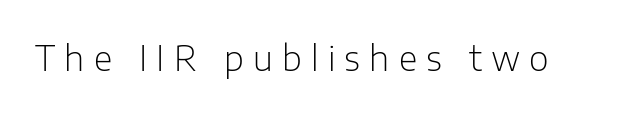
Q: Is the text bold? A: No.
Q: Is the text italic (slanted)? A: No, it is upright.
Q: Is the typeface a serif or a sans-serif typeface? A: Sans-serif.
Q: Is the text underlined? A: No.
Q: Is the spacing between letters normal or unusually wide? A: Unusually wide.
Q: Width (condensed, normal, or wide)? A: Normal.
Q: Stroke contrast? A: Low.
Q: x-height? A: Medium.
Q: Monospaced? A: No.
